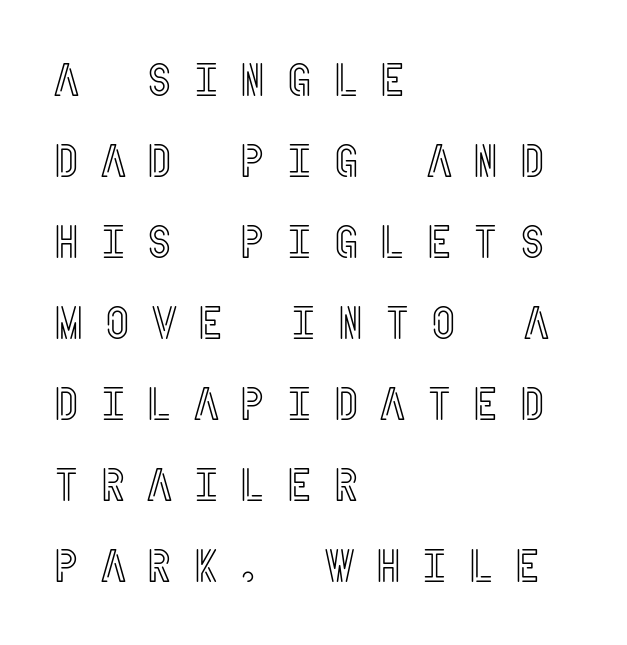
The image shows 46 px condensed type, upright; set left-aligned, line spacing 1.76x, unusually wide letter spacing (+0.43 em), not underlined; a large x-height.
